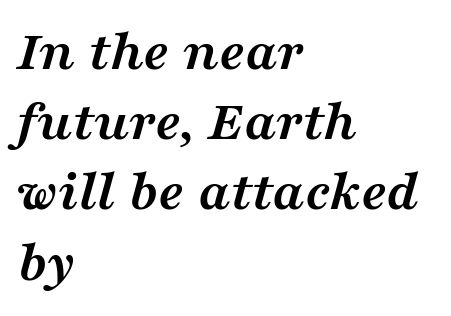
The image shows 58 px semibold, wide serif type, italic (leaning right); set left-aligned, line spacing 1.21x, normal letter spacing, not underlined; medium stroke contrast and a medium x-height.
